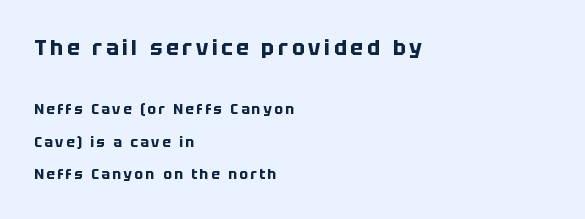
Q: Is the text bold? A: Yes.
Q: Is the text italic (slanted)? A: No, it is upright.
Q: Is the text underlined? A: No.
Q: How is the paragraph aligned? A: Left-aligned.
Q: Is the spacing between lines tight, normal or loose? A: Loose.
Q: Which block of text is set in a larger size, the first (top) or the second (bottom)? A: The first (top) one.
